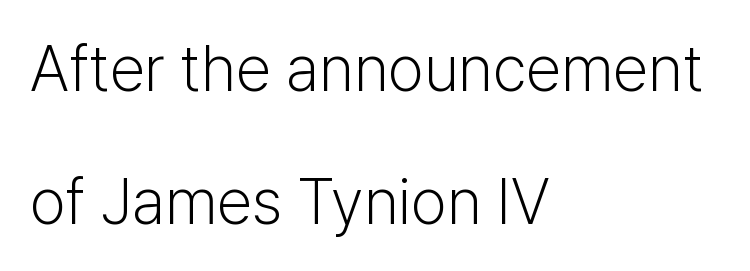
Q: Is the text bold? A: No.
Q: Is the text italic (slanted)? A: No, it is upright.
Q: Is the typeface a serif or a sans-serif typeface? A: Sans-serif.
Q: Is the text underlined? A: No.
Q: How is the paragraph aligned? A: Left-aligned.
Q: Is the spacing between letters normal or unusually wide? A: Normal.
Q: Is the spacing between lines tight, normal or loose? A: Loose.
Q: Width (condensed, normal, or wide)? A: Normal.
Q: Stroke contrast? A: Low.
Q: x-height? A: Medium.
Q: Monospaced? A: No.
